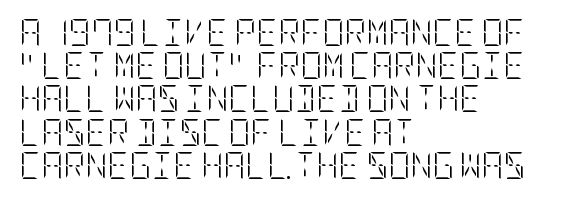
Q: Is the text bold? A: No.
Q: Is the text italic (slanted)? A: No, it is upright.
Q: Is the text underlined? A: No.
Q: How is the paragraph aligned? A: Left-aligned.
Q: Is the spacing between letters normal or unusually wide? A: Normal.
